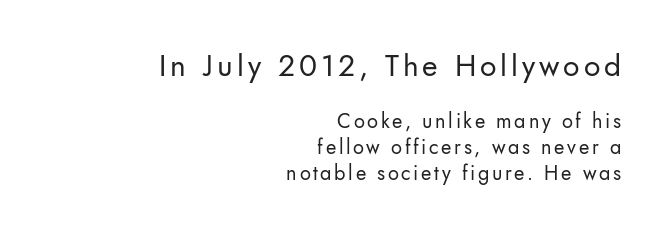
The image shows 30 px regular-weight sans-serif type, upright; set right-aligned, normal line spacing (1.3x), not underlined; the first (top) block is 1.5x larger; low stroke contrast and a small x-height.
